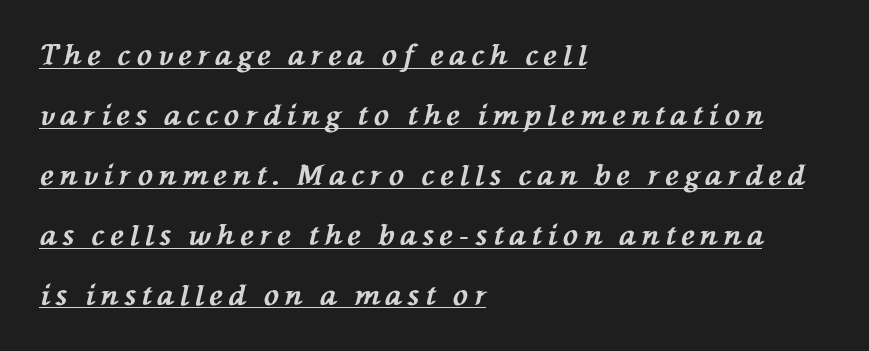
Q: Is the text bold? A: Yes.
Q: Is the text italic (slanted)? A: Yes, it leans left by about 76 degrees.
Q: Is the text underlined? A: Yes.
Q: How is the paragraph aligned? A: Left-aligned.
Q: Is the spacing between letters normal or unusually wide? A: Unusually wide.
Q: Is the spacing between lines tight, normal or loose? A: Loose.
Q: Width (condensed, normal, or wide)? A: Normal.
Q: Stroke contrast? A: Medium.
Q: x-height? A: Medium.
Q: Monospaced? A: No.
